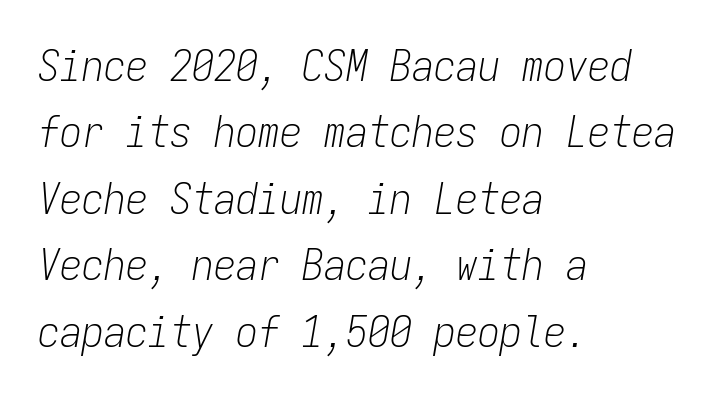
The image shows 44 px light, condensed type, italic (leaning right), monospaced; set left-aligned, normal line spacing (1.51x), normal letter spacing, not underlined; low stroke contrast and a medium x-height.
